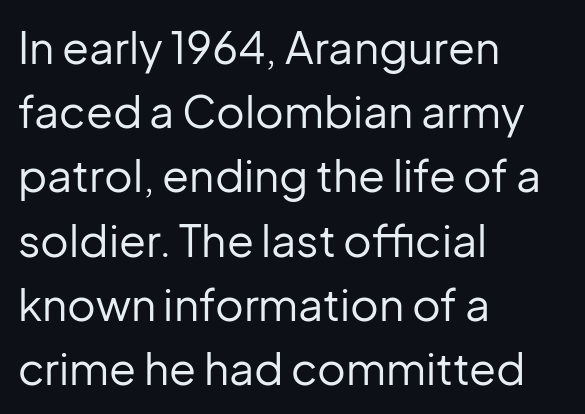
The image shows 44 px regular-weight sans-serif type, upright; set left-aligned, normal line spacing (1.46x), normal letter spacing, not underlined; low stroke contrast and a medium x-height.
